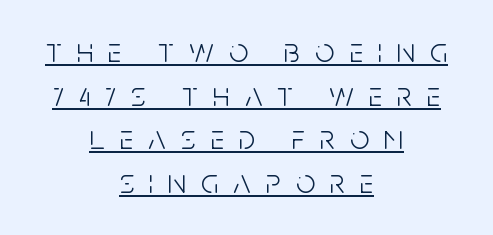
Q: Is the text bold? A: No.
Q: Is the text italic (slanted)? A: No, it is upright.
Q: Is the typeface a serif or a sans-serif typeface? A: Sans-serif.
Q: Is the text underlined? A: Yes.
Q: How is the paragraph aligned? A: Centered.
Q: Is the spacing between letters normal or unusually wide? A: Unusually wide.
Q: Is the spacing between lines tight, normal or loose? A: Normal.
Q: Width (condensed, normal, or wide)? A: Condensed.
Q: Stroke contrast? A: Low.
Q: x-height? A: Large.
Q: Monospaced? A: No.
